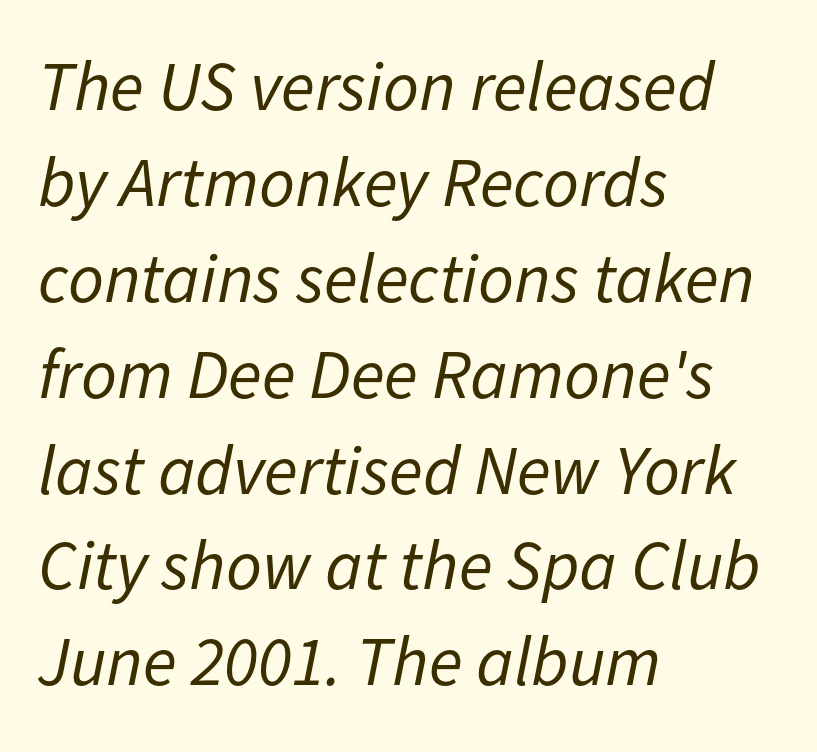
Left-aligned paragraph, ragged on the right. Each letter keeps its own natural width here, so spacing adapts to shape. Tracking here is standard; glyphs follow each other at the usual distance. The line-height multiplier appears to be the usual default.
